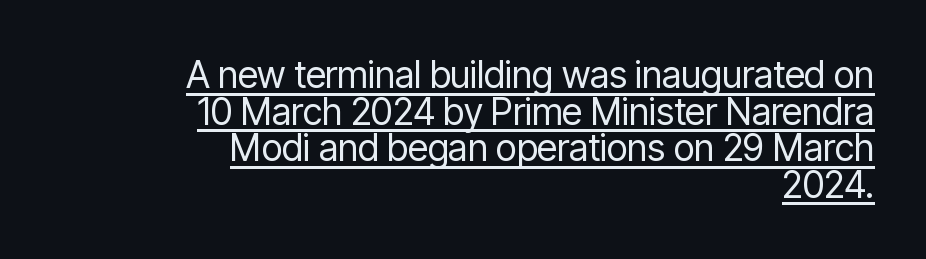
Each word holds together tightly as a unit, with standard inter-letter gaps. Somebody hit Ctrl+U on this one — the words are underlined. The axis of the letterforms is exactly vertical. Honestly, the rows look squashed on top of each other. No letter is thick-stroked: the sample isn't bold.
